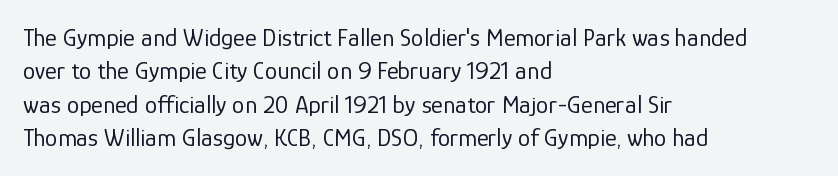
{"italic": "no", "bold": "no", "underline": "no", "align": "left", "line_spacing": "normal", "line_spacing_ratio": 1.34, "letter_spacing": "normal", "letter_spacing_em": 0.0, "glyph_px": 25}
